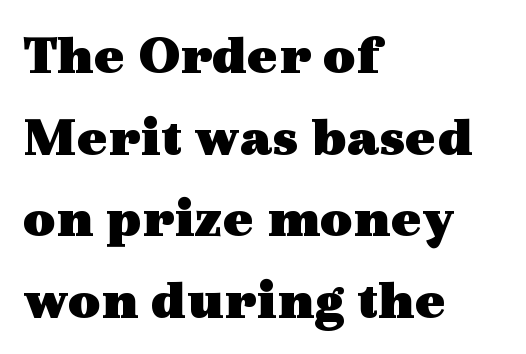
{"serif": "yes", "italic": "no", "bold": "yes", "weight": "heavy", "width": "wide", "x_height": "medium", "monospaced": "no", "underline": "no", "align": "left", "line_spacing": "normal", "line_spacing_ratio": 1.43, "letter_spacing": "normal", "letter_spacing_em": 0.0, "glyph_px": 57}
